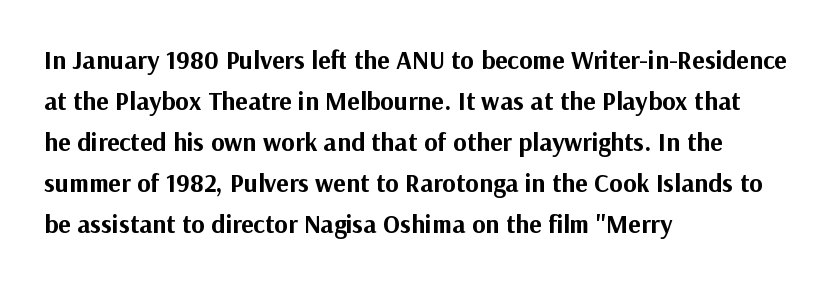
Q: Is the text bold? A: Yes.
Q: Is the text italic (slanted)? A: No, it is upright.
Q: Is the text underlined? A: No.
Q: How is the paragraph aligned? A: Left-aligned.
Q: Is the spacing between letters normal or unusually wide? A: Normal.
Q: Is the spacing between lines tight, normal or loose? A: Normal.
